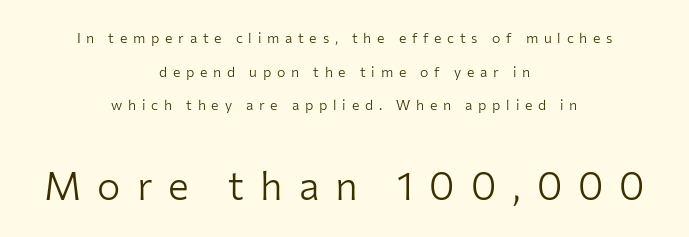
{"serif": "no", "italic": "no", "bold": "no", "weight": "light", "width": "normal", "stroke_contrast": "low", "x_height": "medium", "monospaced": "no", "underline": "no", "align": "center", "line_spacing": "loose", "line_spacing_ratio": 2.4, "letter_spacing": "wide", "letter_spacing_em": 0.41, "larger_block": "second", "size_ratio": 2.79, "glyph_px": 39}
